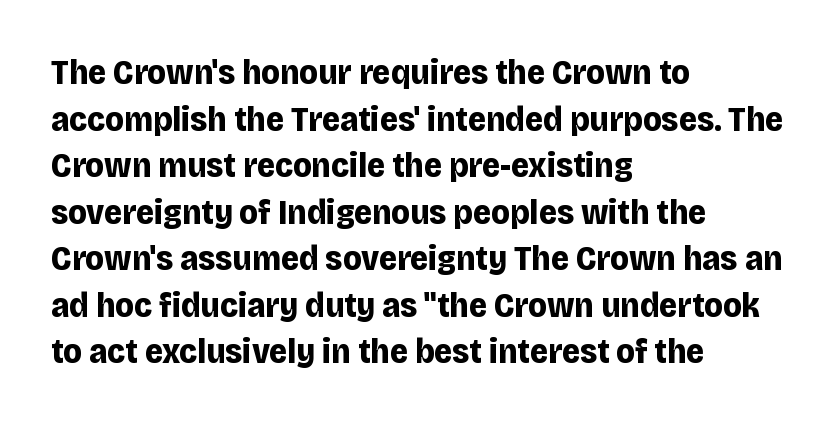
{"serif": "no", "italic": "no", "bold": "yes", "weight": "bold", "width": "normal", "stroke_contrast": "low", "x_height": "large", "monospaced": "no", "underline": "no", "align": "left", "line_spacing": "normal", "line_spacing_ratio": 1.33, "letter_spacing": "normal", "letter_spacing_em": 0.0, "glyph_px": 35}
